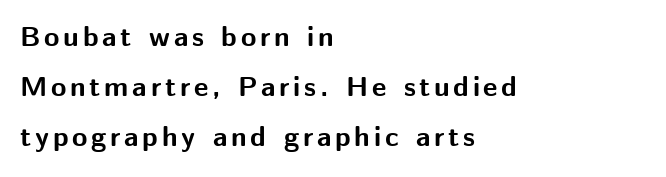
Q: Is the text bold? A: Yes.
Q: Is the text italic (slanted)? A: No, it is upright.
Q: Is the typeface a serif or a sans-serif typeface? A: Sans-serif.
Q: Is the text underlined? A: No.
Q: How is the paragraph aligned? A: Left-aligned.
Q: Width (condensed, normal, or wide)? A: Normal.
Q: Stroke contrast? A: Medium.
Q: x-height? A: Medium.
Q: Monospaced? A: No.
